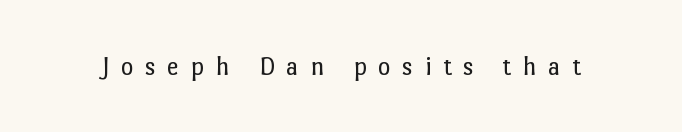
Q: Is the text bold? A: No.
Q: Is the text italic (slanted)? A: No, it is upright.
Q: Is the text underlined? A: No.
Q: Is the spacing between letters normal or unusually wide? A: Unusually wide.
